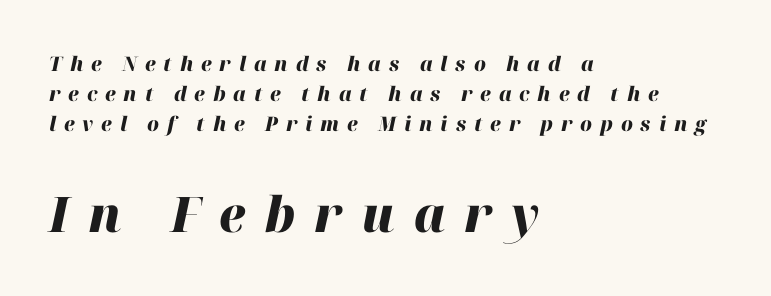
{"italic": "yes", "lean": "right", "slant_degrees": 12, "bold": "yes", "weight": "heavy", "width": "normal", "stroke_contrast": "high", "x_height": "medium", "monospaced": "no", "underline": "no", "align": "left", "line_spacing": "normal", "line_spacing_ratio": 1.51, "letter_spacing": "wide", "letter_spacing_em": 0.39, "larger_block": "second", "size_ratio": 2.45, "glyph_px": 49}
